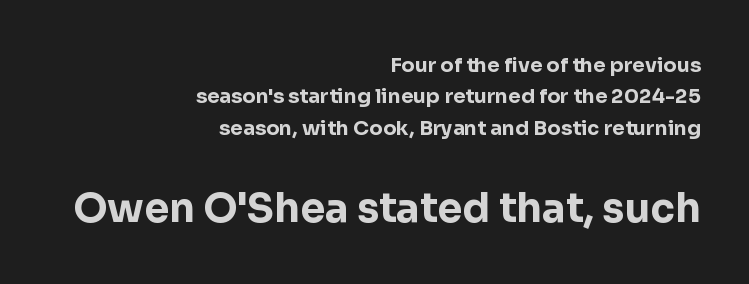
Observe the ordinary spacing: letters are neighbours, not strangers. Does the bottom block carry the larger type? Yes, it does. Baseline-to-baseline distance is the conventional proportion of letter height. Each row of text sits above clean, open space.
